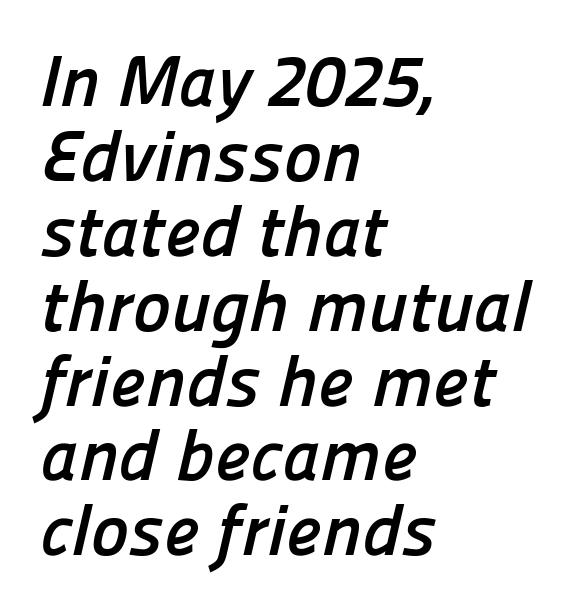
The image shows 72 px semibold sans-serif type; set left-aligned, tight line spacing (1.04x), normal letter spacing, not underlined; low stroke contrast and a medium x-height.
